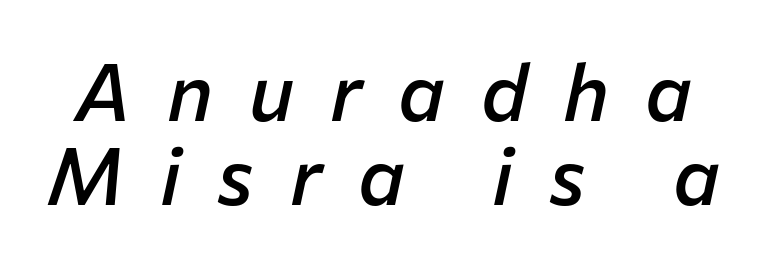
A fair bit of extra ink — the face is semibold, not bold. The letters advance in unequal steps, a hallmark of proportional type. Successive baselines arrive quickly, one right under another. Does extra space separate the letters? Yes, quite a lot of it. The zone under the glyphs is completely vacant. Characters are canted at an angle relative to the baseline's perpendicular.
